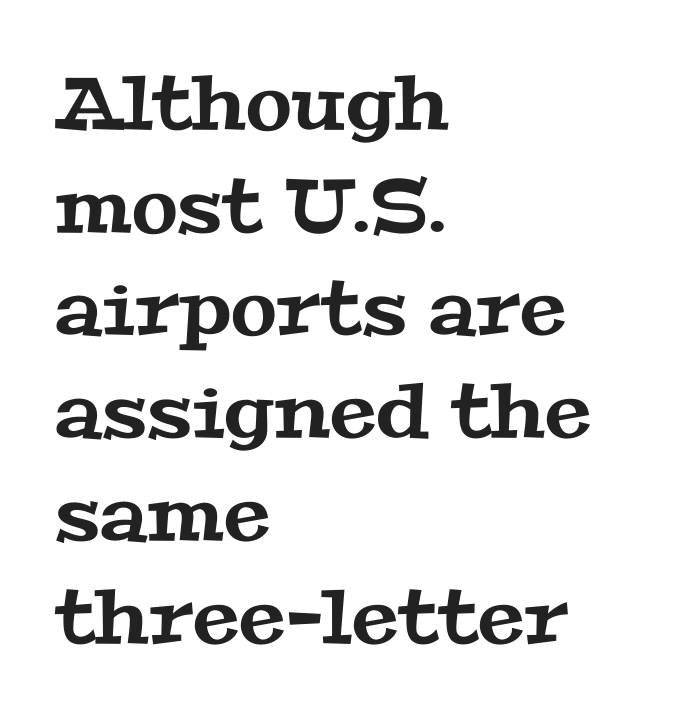
{"serif": "yes", "width": "wide", "stroke_contrast": "medium", "x_height": "medium", "monospaced": "no", "underline": "no", "align": "left", "line_spacing": "normal", "line_spacing_ratio": 1.37, "letter_spacing": "normal", "letter_spacing_em": 0.0, "glyph_px": 75}
